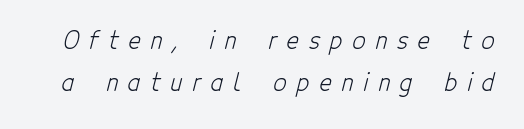
The image shows 23 px text type; set line spacing 1.84x, unusually wide letter spacing (+0.44 em), not underlined.
